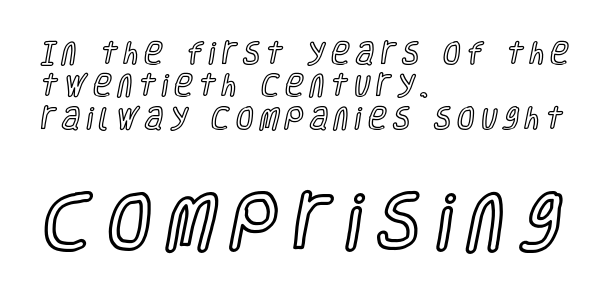
{"width": "condensed", "x_height": "large", "monospaced": "no", "underline": "no", "align": "left", "line_spacing": "normal", "line_spacing_ratio": 1.3, "letter_spacing": "wide", "letter_spacing_em": 0.26, "larger_block": "second", "size_ratio": 2.52, "glyph_px": 63}
